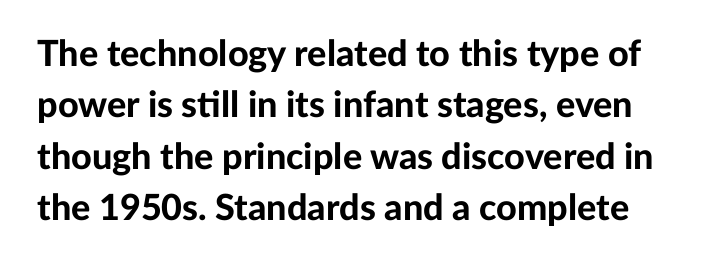
Q: Is the text bold? A: Yes.
Q: Is the text italic (slanted)? A: No, it is upright.
Q: Is the typeface a serif or a sans-serif typeface? A: Sans-serif.
Q: Is the text underlined? A: No.
Q: Is the spacing between letters normal or unusually wide? A: Normal.
Q: Is the spacing between lines tight, normal or loose? A: Normal.
Q: Width (condensed, normal, or wide)? A: Normal.
Q: Stroke contrast? A: Low.
Q: x-height? A: Medium.
Q: Monospaced? A: No.
